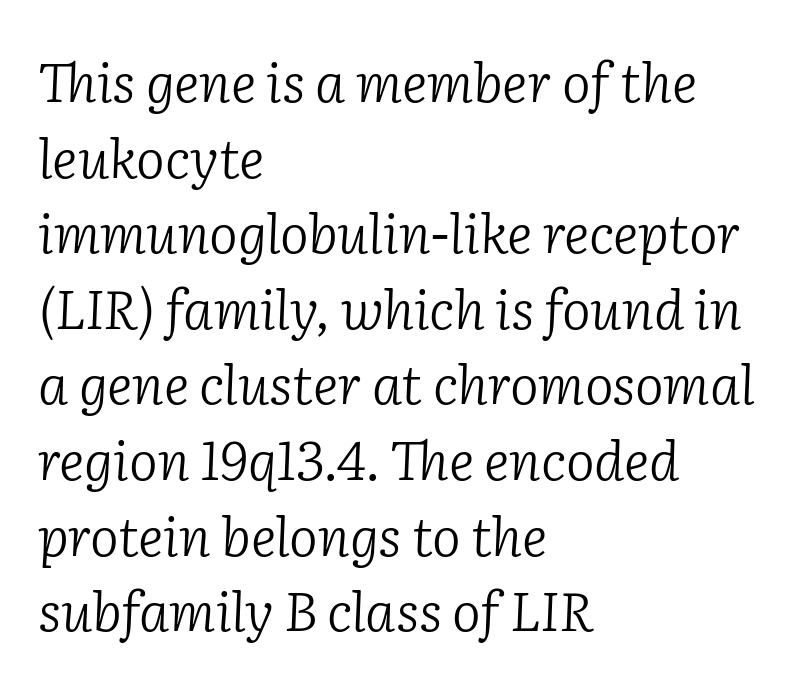
Q: Is the text bold? A: No.
Q: Is the text italic (slanted)? A: Yes, it leans right by about 2 degrees.
Q: Is the typeface a serif or a sans-serif typeface? A: Serif.
Q: Is the text underlined? A: No.
Q: How is the paragraph aligned? A: Left-aligned.
Q: Is the spacing between letters normal or unusually wide? A: Normal.
Q: Is the spacing between lines tight, normal or loose? A: Normal.
Q: Width (condensed, normal, or wide)? A: Normal.
Q: Stroke contrast? A: Low.
Q: x-height? A: Medium.
Q: Monospaced? A: No.
